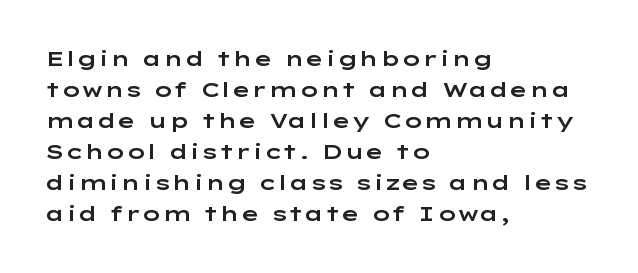
The image shows 21 px text type, upright; set left-aligned, normal line spacing (1.48x), normal letter spacing, not underlined.
